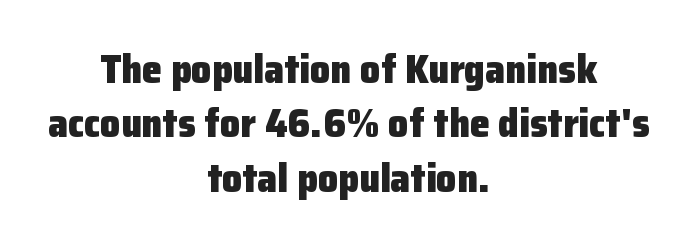
The image shows 40 px heavy sans-serif type, upright; set centered, normal line spacing (1.36x), normal letter spacing, not underlined; low stroke contrast and a medium x-height.
